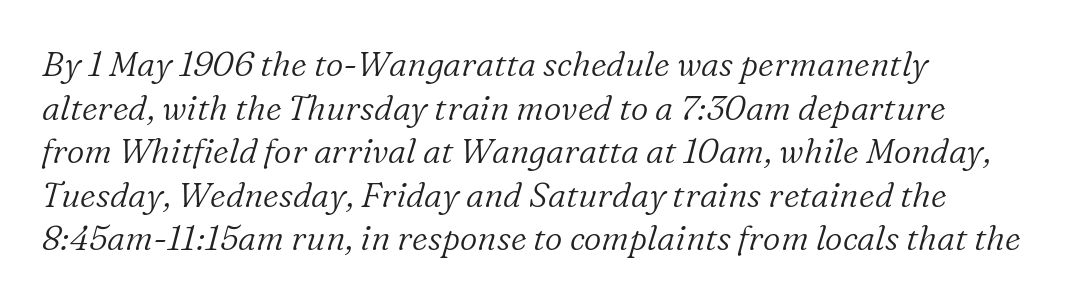
The image shows 34 px light serif type, italic (leaning right); set left-aligned, normal line spacing (1.28x), normal letter spacing, not underlined; low stroke contrast and a medium x-height.
